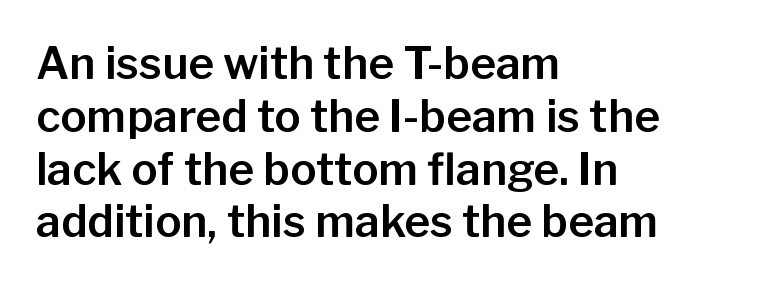
Looks like regular typesetting: each glyph gets only the width it needs. Default kerning and tracking; the words read as compact shapes. The string is rendered with underlining switched off. Nothing sits at the stroke ends, so this counts as sans-serif.
